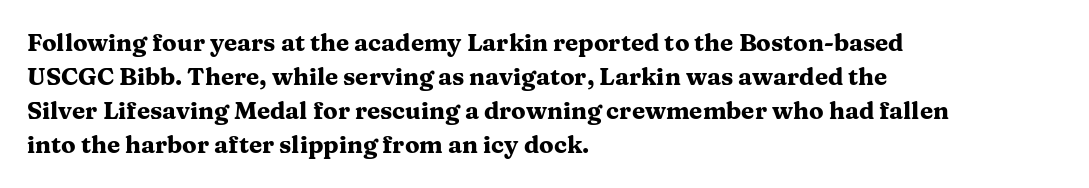
{"italic": "no", "bold": "yes", "underline": "no", "align": "left", "line_spacing": "normal", "line_spacing_ratio": 1.42, "letter_spacing": "normal", "letter_spacing_em": 0.0, "glyph_px": 24}
